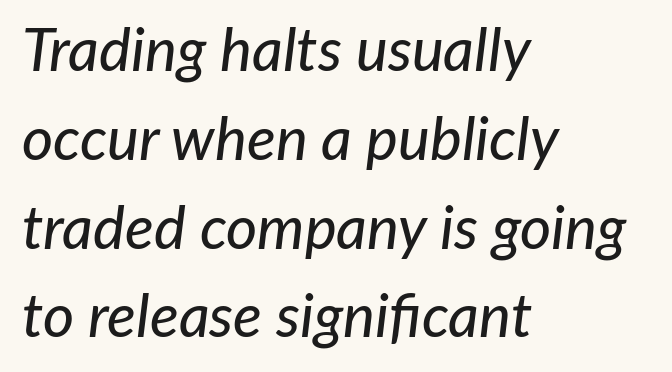
The image shows 60 px text type, italic (leaning right); set left-aligned, normal line spacing (1.48x), normal letter spacing, not underlined; low stroke contrast and a medium x-height.
